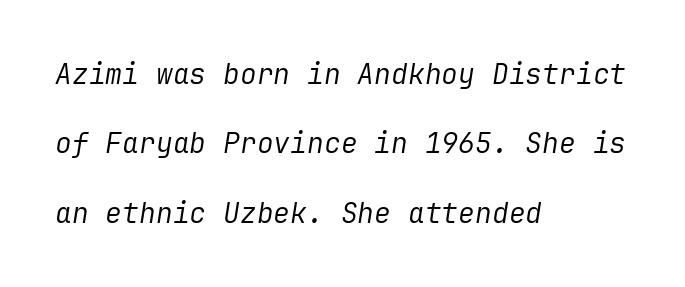
The image shows 28 px regular-weight type, italic (leaning right); set left-aligned, loose line spacing (2.48x), normal letter spacing, not underlined; low stroke contrast and a medium x-height.
